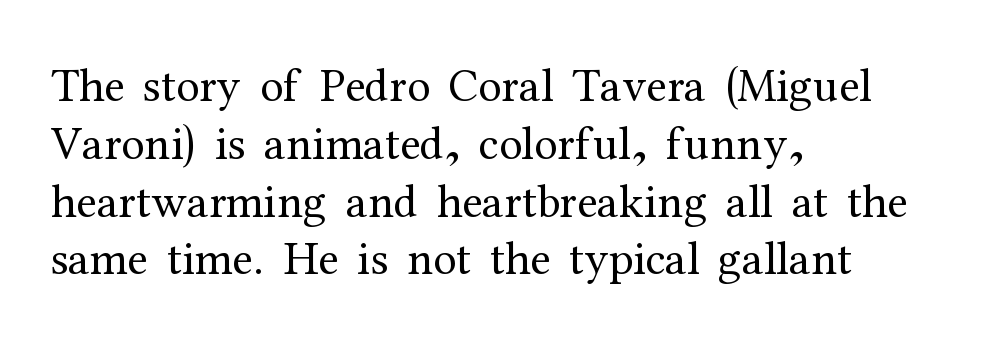
The image shows 47 px regular-weight serif type, upright; set left-aligned, line spacing 1.23x, normal letter spacing, not underlined; medium stroke contrast and a medium x-height.
